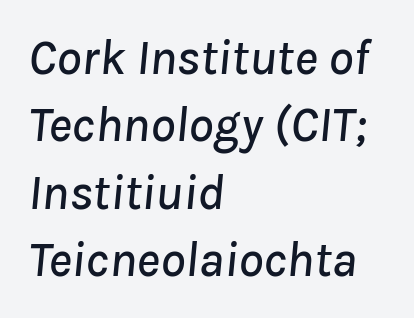
Q: Is the text italic (slanted)? A: Yes, it leans right by about 8 degrees.
Q: Is the text underlined? A: No.
Q: How is the paragraph aligned? A: Left-aligned.
Q: Is the spacing between letters normal or unusually wide? A: Normal.
Q: Is the spacing between lines tight, normal or loose? A: Normal.
Q: Width (condensed, normal, or wide)? A: Normal.
Q: Stroke contrast? A: Low.
Q: x-height? A: Medium.
Q: Monospaced? A: No.
